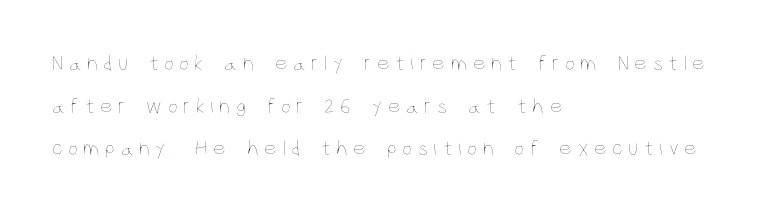
The image shows 22 px text type, upright; set left-aligned, loose line spacing (1.94x), unusually wide letter spacing (+0.25 em), not underlined.
